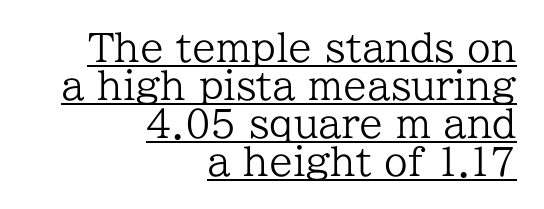
The image shows 38 px regular-weight serif type, upright; set right-aligned, tight line spacing (1.0x), normal letter spacing, underlined; low stroke contrast and a medium x-height.
